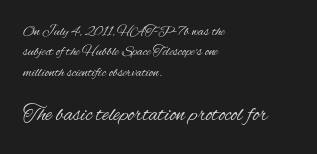
The image shows 22 px text type; set left-aligned, normal line spacing (1.45x), normal letter spacing, not underlined; the second (bottom) block is 1.57x larger.
